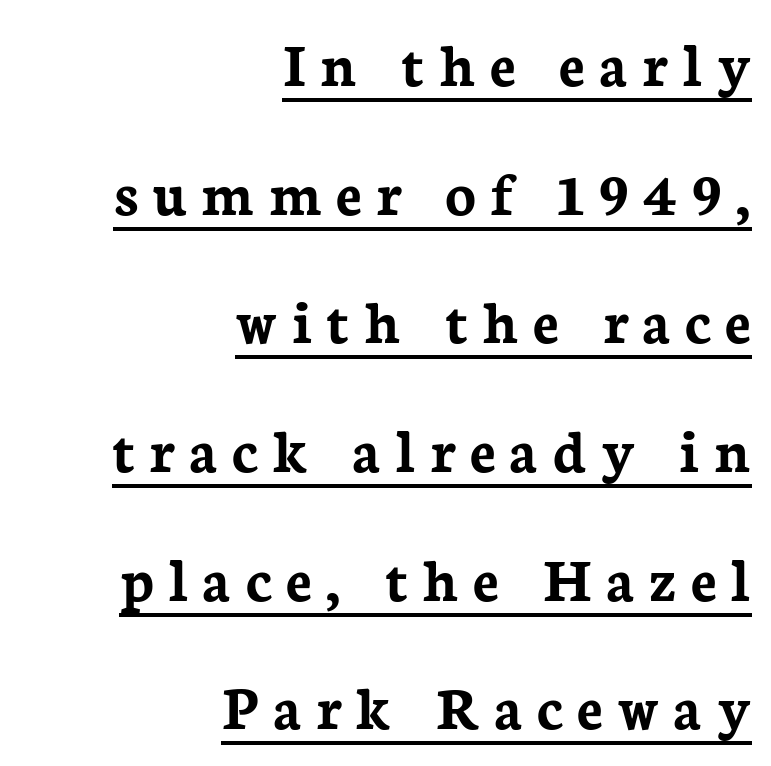
Q: Is the text bold? A: Yes.
Q: Is the text italic (slanted)? A: No, it is upright.
Q: Is the typeface a serif or a sans-serif typeface? A: Serif.
Q: Is the text underlined? A: Yes.
Q: How is the paragraph aligned? A: Right-aligned.
Q: Is the spacing between letters normal or unusually wide? A: Unusually wide.
Q: Is the spacing between lines tight, normal or loose? A: Loose.
Q: Width (condensed, normal, or wide)? A: Normal.
Q: Stroke contrast? A: Low.
Q: x-height? A: Medium.
Q: Monospaced? A: No.
